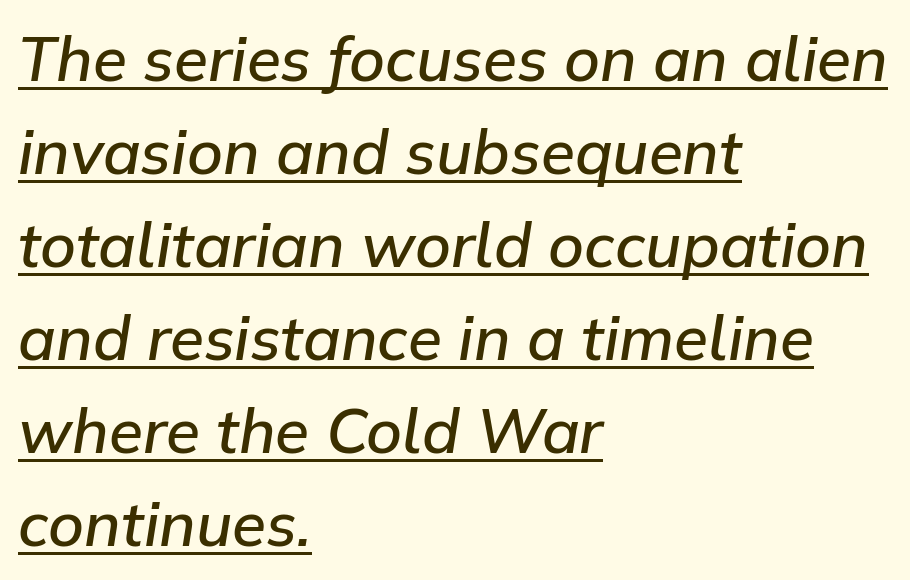
The image shows 62 px semibold type, italic (leaning right); set left-aligned, normal line spacing (1.5x), normal letter spacing, underlined; low stroke contrast and a medium x-height.
